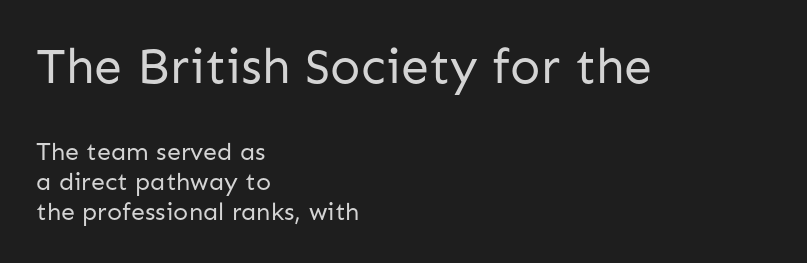
The image shows 50 px regular-weight sans-serif type, upright; set left-aligned, line spacing 1.2x, normal letter spacing, not underlined; the first (top) block is 2.0x larger; low stroke contrast and a medium x-height.
